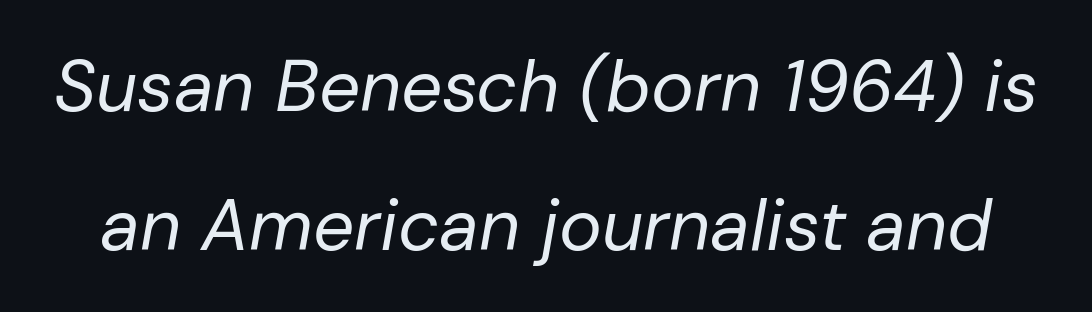
Q: Is the text bold? A: No.
Q: Is the text italic (slanted)? A: Yes, it leans right by about 10 degrees.
Q: Is the text underlined? A: No.
Q: Is the spacing between letters normal or unusually wide? A: Normal.
Q: Is the spacing between lines tight, normal or loose? A: Loose.
Q: Width (condensed, normal, or wide)? A: Normal.
Q: Stroke contrast? A: Low.
Q: x-height? A: Medium.
Q: Monospaced? A: No.
